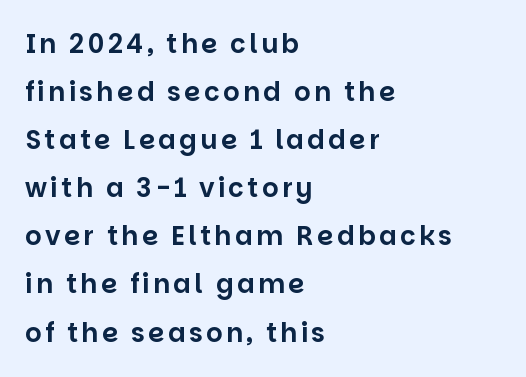
Posture: straight, roman, zero tilt. Only glyphs here, with clear space below each row. In CSS terms this would be text-align: left.
